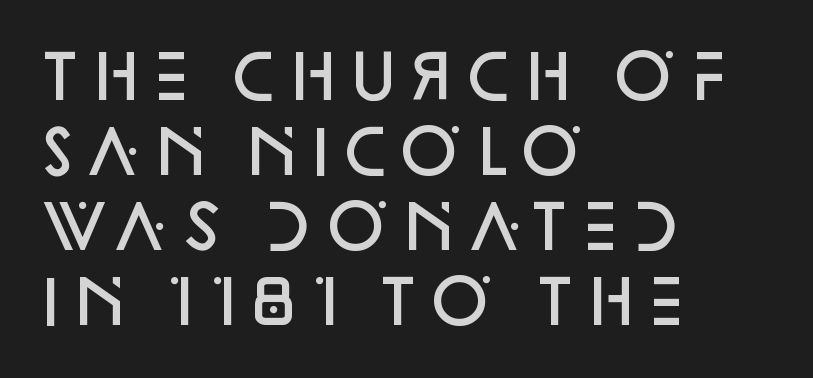
The characters display no serif detailing; their extremities are plain. Underline: absent. Casual observation: everything's shoved over to the left. The horizontal fit of the characters is conventional and even. Is this a fixed-width face? No — the glyphs have proportional, varying widths.
